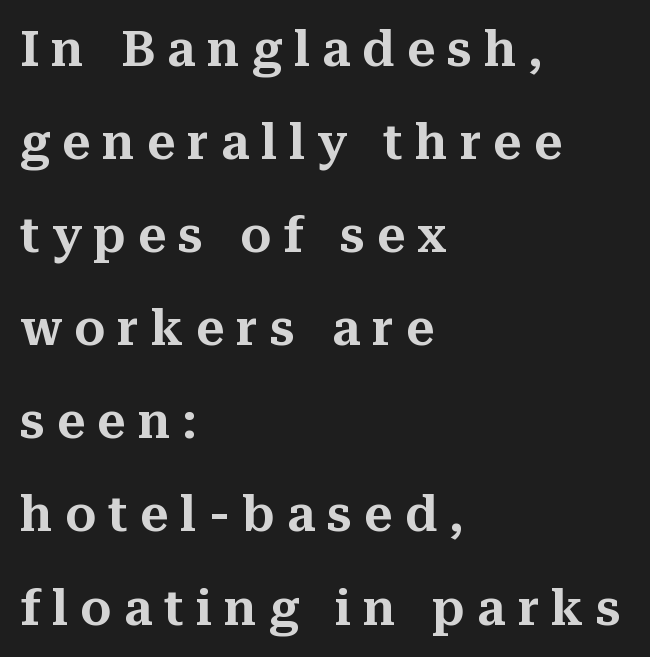
{"serif": "yes", "italic": "no", "width": "normal", "stroke_contrast": "medium", "x_height": "medium", "monospaced": "no", "underline": "no", "align": "left", "line_spacing": "loose", "line_spacing_ratio": 1.9, "letter_spacing": "wide", "letter_spacing_em": 0.25, "glyph_px": 49}
